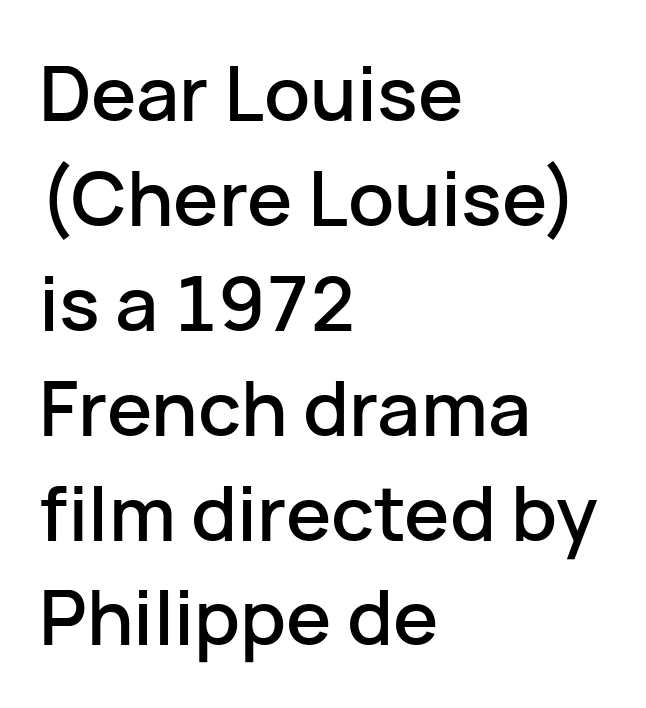
The image shows 76 px sans-serif type, upright; set left-aligned, normal line spacing (1.38x), normal letter spacing, not underlined; low stroke contrast and a medium x-height.
